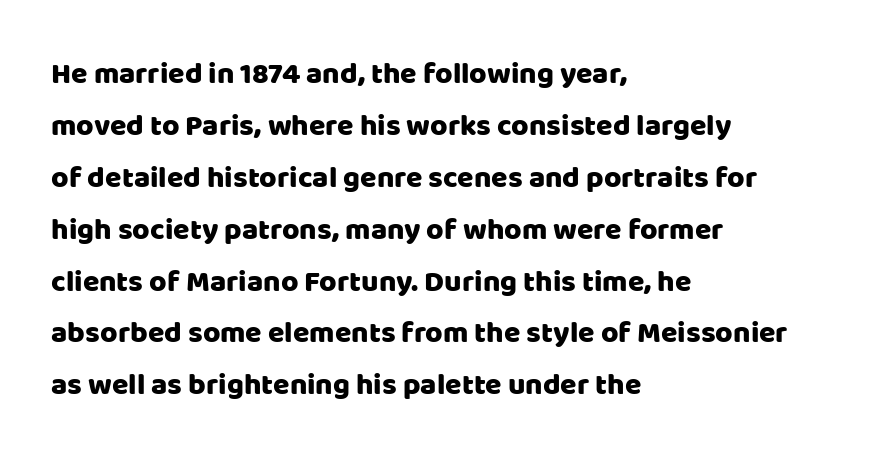
{"serif": "no", "italic": "no", "width": "normal", "stroke_contrast": "low", "x_height": "large", "monospaced": "no", "underline": "no", "align": "left", "line_spacing_ratio": 1.73, "letter_spacing": "normal", "letter_spacing_em": 0.0, "glyph_px": 30}
